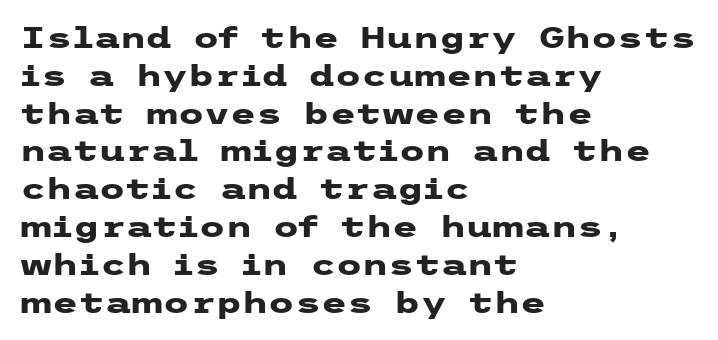
The gap between lines stays unmarked. Ascenders rise straight up at ninety degrees. You'd pick this weight for a headline — it's a proper bold. Which margin do the lines hug? The left one — the right edge is uneven. I'd call this a sans setting — the letters go barefoot.
